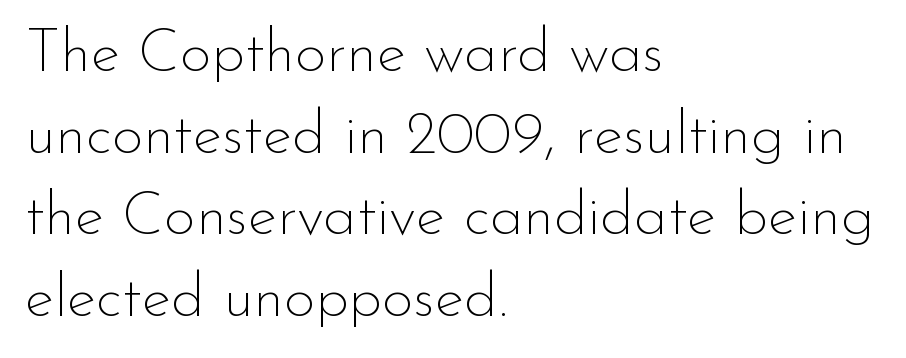
The image shows 61 px thin sans-serif type, upright; set left-aligned, normal line spacing (1.34x), normal letter spacing, not underlined; low stroke contrast and a small x-height.
